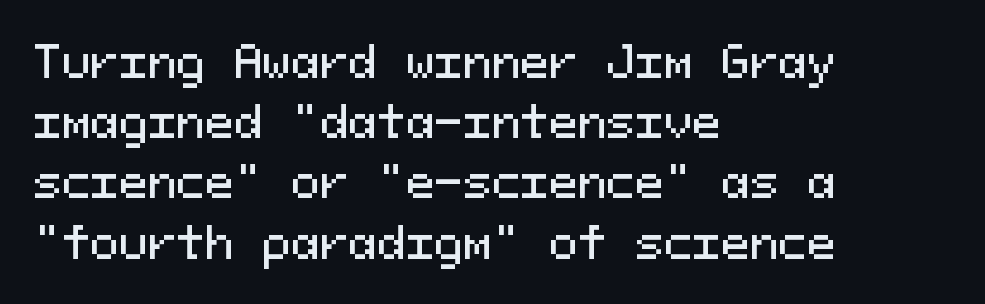
Line spacing here is normal. Any mark beneath the type? The region is blank. Typographically, this falls in the sans-serif category. A typesetter would call this monospace, since all characters share one set width.
